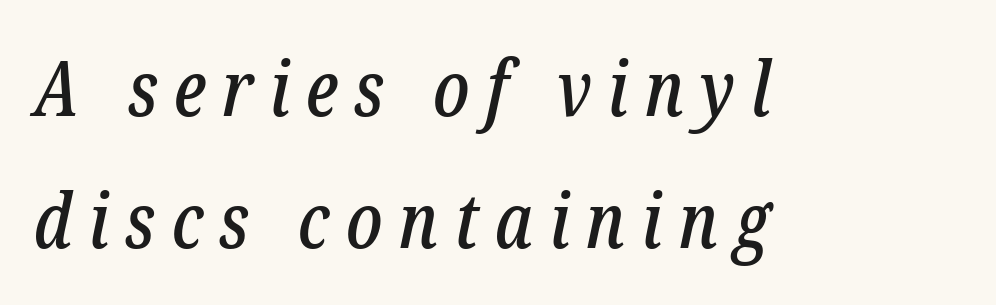
Here the designer chose a conventional face with non-uniform glyph widths. Casual observation: everything's shoved over to the left. A typesetter would mark this as italic. Display-style spreading of the glyphs; the letterfit is very open. The foot of each line stays bare and open. The font family rendered here belongs to the serif group.
